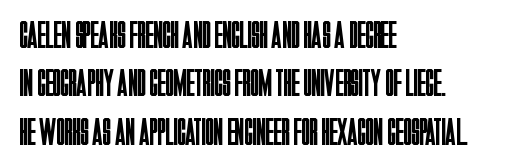
Quick note: interline space is typical. You can tell from the bare stems that sans-serif type was used. Vertical strokes here are truly vertical. Is the letter spacing exaggerated? No — it looks like the ordinary default. The string is rendered with underlining switched off.
